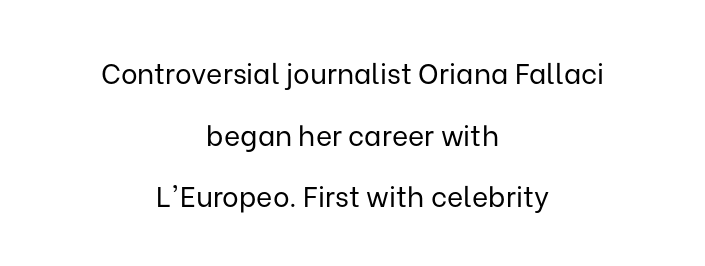
{"serif": "no", "italic": "no", "bold": "no", "weight": "regular", "width": "normal", "stroke_contrast": "low", "x_height": "medium", "monospaced": "no", "underline": "no", "align": "center", "line_spacing": "loose", "line_spacing_ratio": 2.2, "letter_spacing": "normal", "letter_spacing_em": 0.0, "glyph_px": 28}
